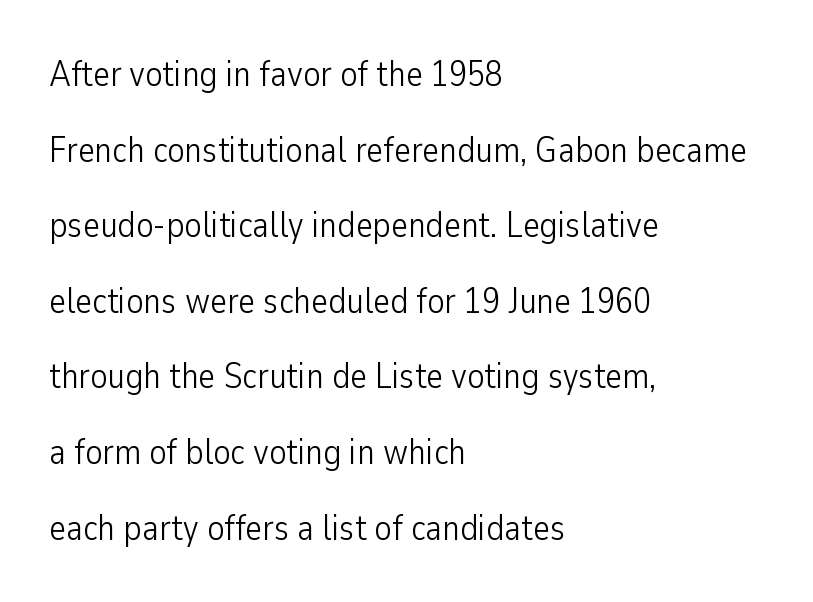
Q: Is the text bold? A: No.
Q: Is the text italic (slanted)? A: No, it is upright.
Q: Is the typeface a serif or a sans-serif typeface? A: Sans-serif.
Q: Is the text underlined? A: No.
Q: How is the paragraph aligned? A: Left-aligned.
Q: Is the spacing between letters normal or unusually wide? A: Normal.
Q: Is the spacing between lines tight, normal or loose? A: Loose.
Q: Width (condensed, normal, or wide)? A: Condensed.
Q: Stroke contrast? A: Low.
Q: x-height? A: Medium.
Q: Monospaced? A: No.
